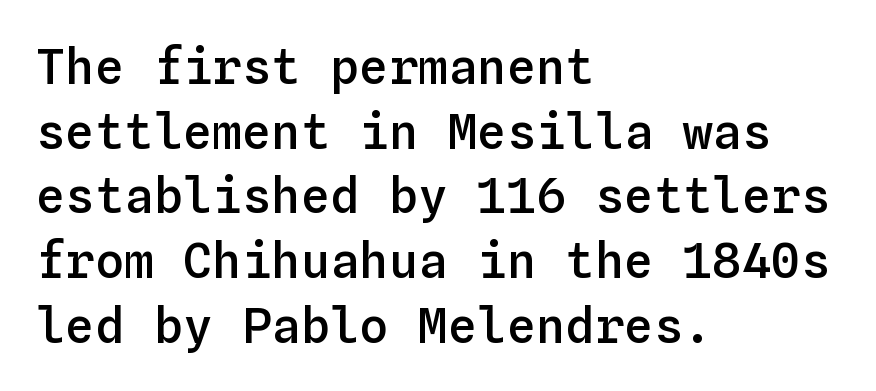
Students, this is semibold: more ink than regular, less than bold. Think of a typewriter: that constant character pitch is what you see here. The type is set solid horizontally, with unmodified tracking. Quick note: underline off. Where is the straight margin? On the left.
